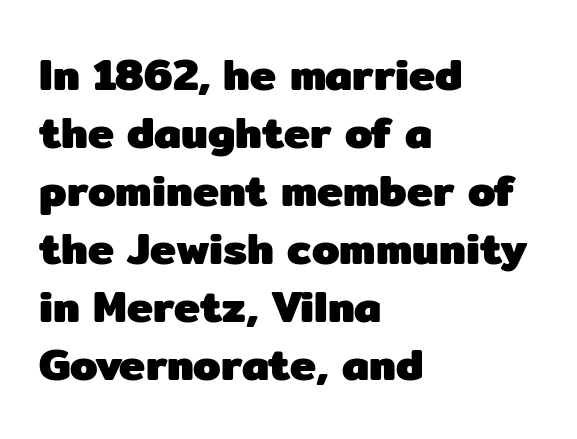
{"serif": "no", "italic": "no", "bold": "yes", "weight": "heavy", "width": "normal", "stroke_contrast": "low", "x_height": "medium", "monospaced": "no", "underline": "no", "align": "left", "line_spacing": "normal", "line_spacing_ratio": 1.32, "letter_spacing": "normal", "letter_spacing_em": 0.0, "glyph_px": 44}
